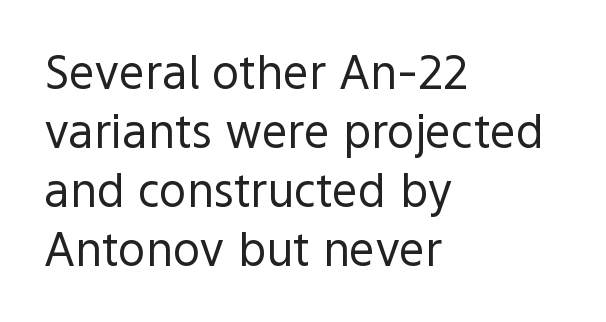
{"serif": "no", "italic": "no", "bold": "no", "weight": "regular", "width": "normal", "x_height": "medium", "monospaced": "no", "underline": "no", "align": "left", "line_spacing": "normal", "line_spacing_ratio": 1.28, "letter_spacing": "normal", "letter_spacing_em": 0.0, "glyph_px": 46}
